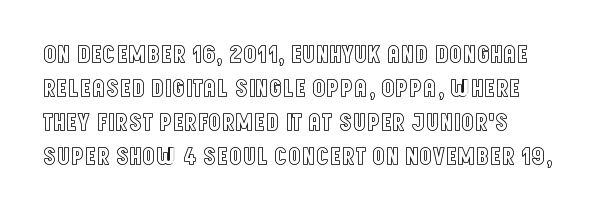
{"italic": "no", "underline": "no", "line_spacing": "normal", "line_spacing_ratio": 1.31, "letter_spacing": "normal", "letter_spacing_em": 0.0, "glyph_px": 26}
